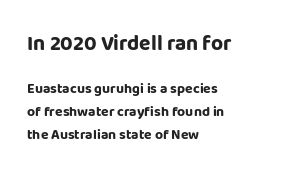
The image shows 21 px bold type, upright; set left-aligned, normal line spacing (1.63x), normal letter spacing, not underlined; the first (top) block is 1.5x larger.
